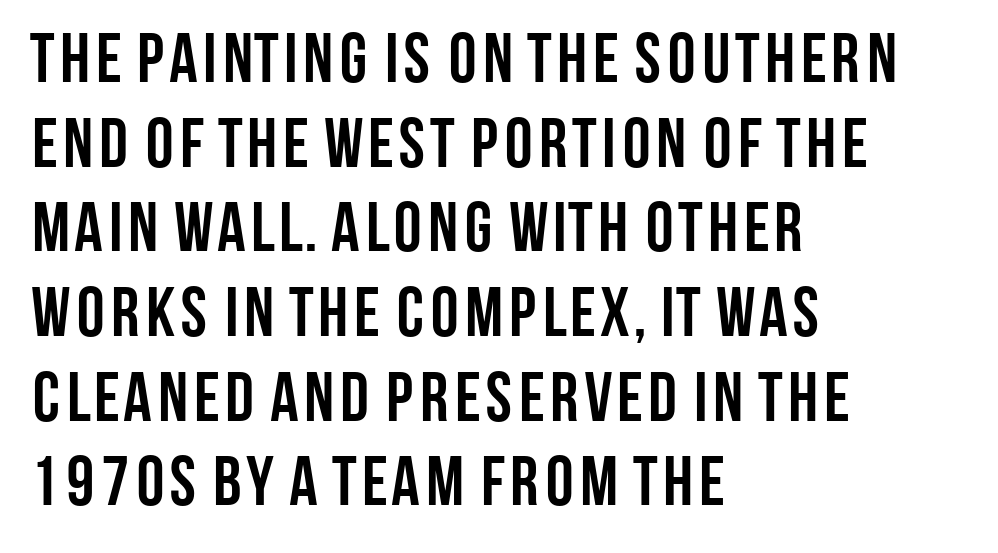
The image shows 70 px semibold, condensed sans-serif type, upright; set left-aligned, line spacing 1.21x, normal letter spacing, not underlined; low stroke contrast and a large x-height.
